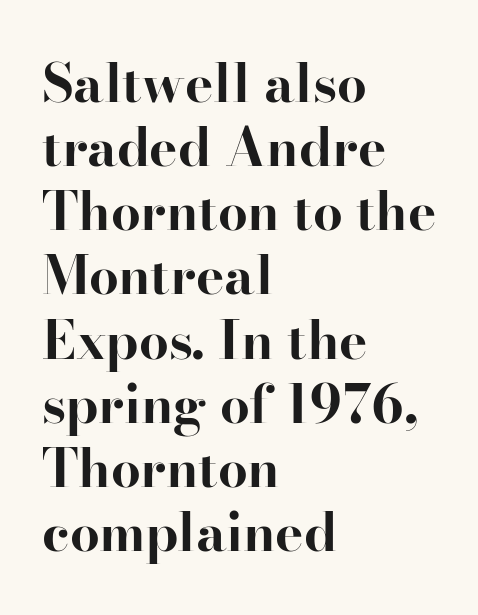
{"serif": "yes", "italic": "no", "bold": "yes", "weight": "bold", "width": "normal", "stroke_contrast": "high", "x_height": "small", "monospaced": "no", "underline": "no", "align": "left", "line_spacing_ratio": 1.21, "letter_spacing": "normal", "letter_spacing_em": 0.0, "glyph_px": 53}
